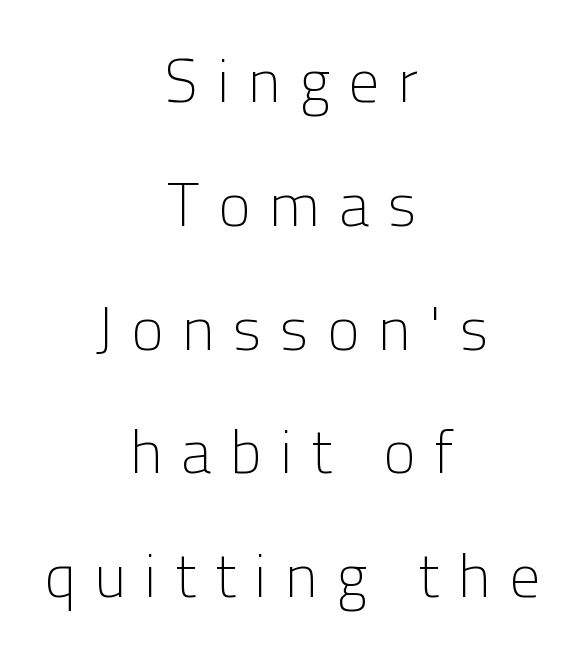
The image shows 61 px light sans-serif type, upright; set centered, loose line spacing (2.03x), unusually wide letter spacing (+0.31 em), not underlined; low stroke contrast and a medium x-height.
